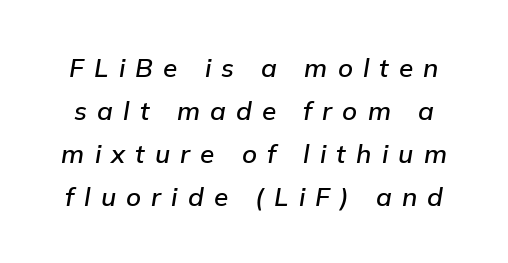
{"italic": "yes", "lean": "right", "slant_degrees": 9, "underline": "no", "line_spacing": "normal", "line_spacing_ratio": 1.65, "letter_spacing": "wide", "letter_spacing_em": 0.39, "glyph_px": 26}
